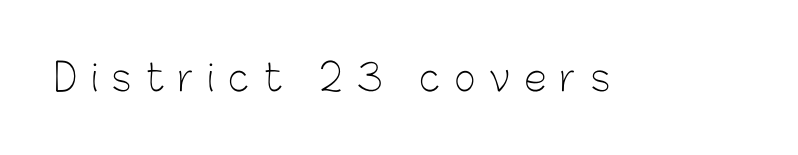
Q: Is the text bold? A: No.
Q: Is the text italic (slanted)? A: No, it is upright.
Q: Is the typeface a serif or a sans-serif typeface? A: Sans-serif.
Q: Is the text underlined? A: No.
Q: Is the spacing between letters normal or unusually wide? A: Unusually wide.
Q: Width (condensed, normal, or wide)? A: Normal.
Q: Stroke contrast? A: Low.
Q: x-height? A: Medium.
Q: Monospaced? A: No.
